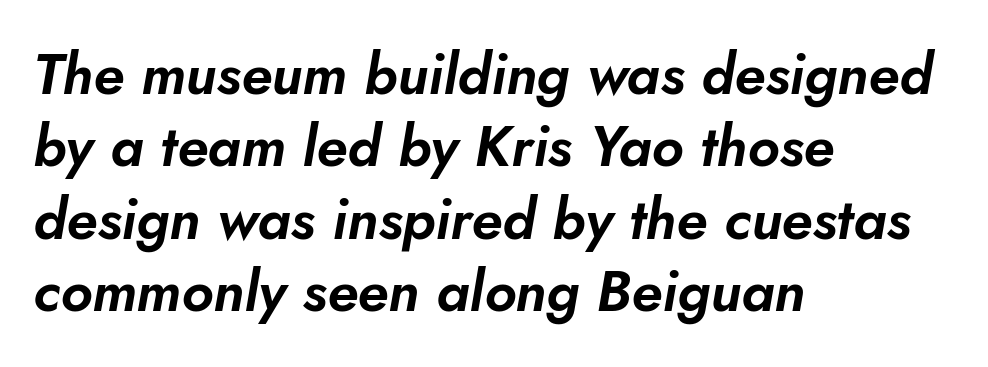
The image shows 57 px text type, italic (leaning right); set left-aligned, normal line spacing (1.27x), normal letter spacing, not underlined; low stroke contrast and a small x-height.
